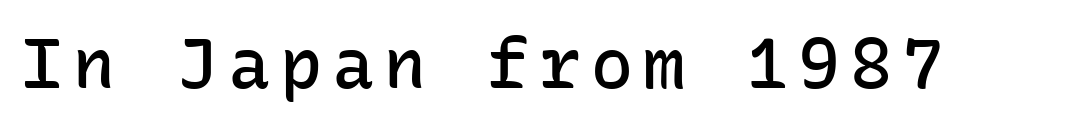
Q: Is the text bold? A: Semi-bold.
Q: Is the text italic (slanted)? A: No, it is upright.
Q: Is the typeface a serif or a sans-serif typeface? A: Sans-serif.
Q: Is the text underlined? A: No.
Q: Width (condensed, normal, or wide)? A: Normal.
Q: Stroke contrast? A: Low.
Q: x-height? A: Medium.
Q: Monospaced? A: Yes.
